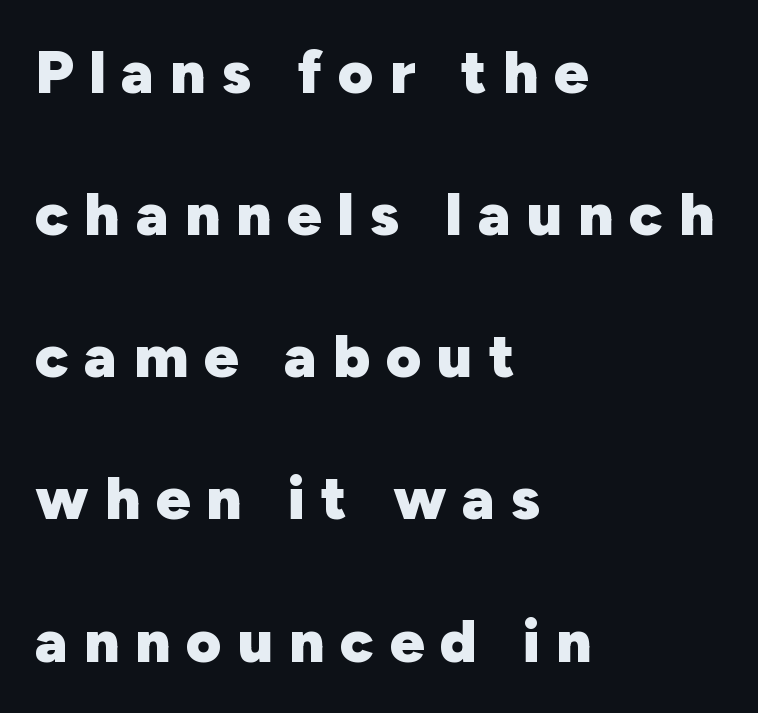
The image shows 61 px heavy sans-serif type, upright; set left-aligned, loose line spacing (2.33x), unusually wide letter spacing (+0.26 em), not underlined; low stroke contrast and a medium x-height.
